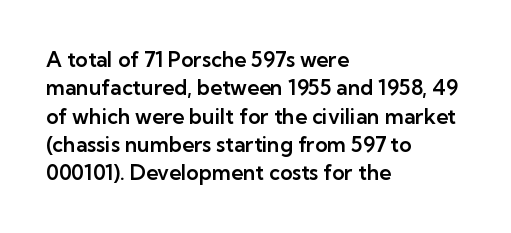
{"italic": "no", "underline": "no", "align": "left", "line_spacing": "normal", "line_spacing_ratio": 1.35, "letter_spacing": "normal", "letter_spacing_em": 0.0, "glyph_px": 21}
